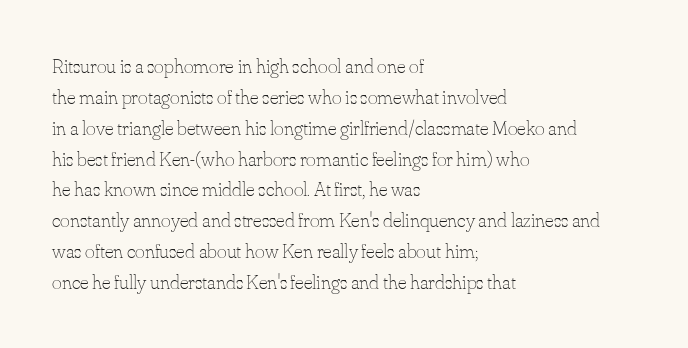
The image shows 21 px text type, upright; set left-aligned, normal line spacing (1.47x), normal letter spacing, not underlined.
